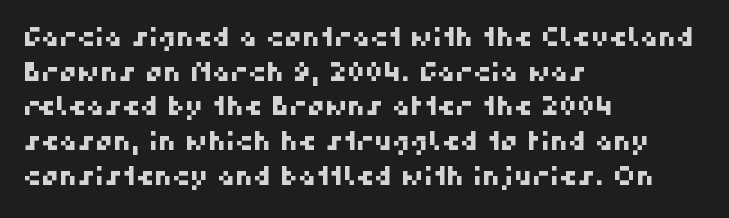
Q: Is the text underlined? A: No.
Q: How is the paragraph aligned? A: Left-aligned.
Q: Is the spacing between letters normal or unusually wide? A: Normal.
Q: Is the spacing between lines tight, normal or loose? A: Normal.
